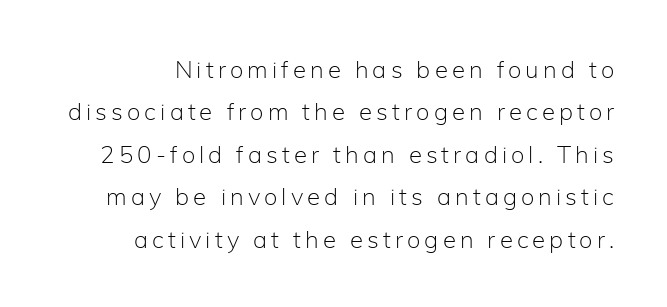
The image shows 24 px text type, upright; set line spacing 1.77x, not underlined.
